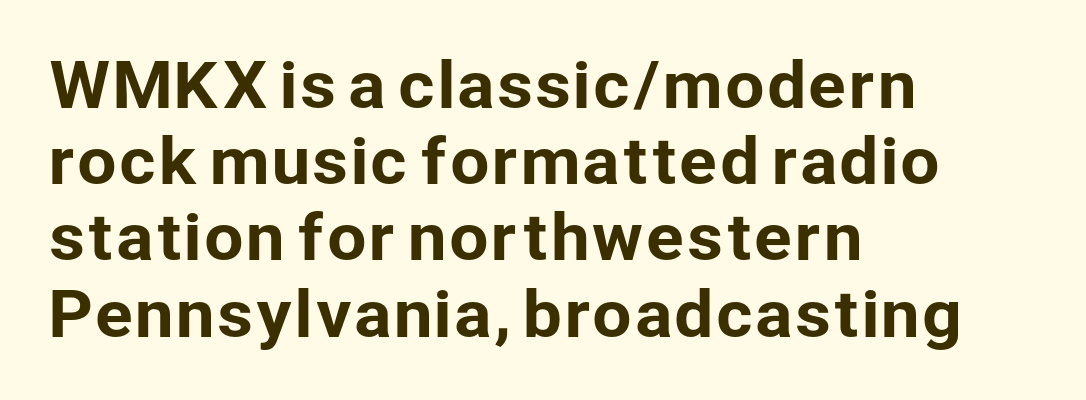
Q: Is the text italic (slanted)? A: No, it is upright.
Q: Is the typeface a serif or a sans-serif typeface? A: Sans-serif.
Q: Is the text underlined? A: No.
Q: How is the paragraph aligned? A: Left-aligned.
Q: Is the spacing between letters normal or unusually wide? A: Normal.
Q: Width (condensed, normal, or wide)? A: Normal.
Q: Stroke contrast? A: Low.
Q: x-height? A: Medium.
Q: Monospaced? A: No.
